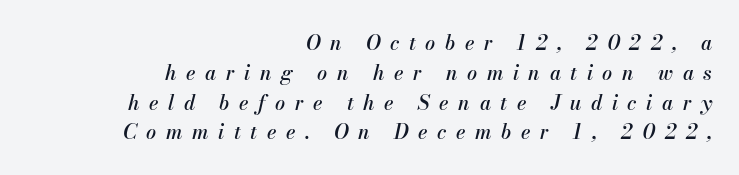
Each new line begins a customary step beneath the previous one. Decoration check: the copy has no underline. The typesetter chose a ragged-left arrangement here. A typesetter would mark this as italic. Caption: expanded tracking, letters set apart.
